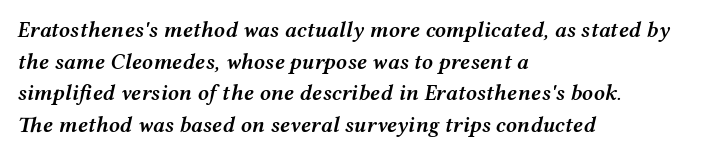
{"italic": "yes", "lean": "right", "slant_degrees": 12, "bold": "semi", "underline": "no", "align": "left", "line_spacing": "normal", "line_spacing_ratio": 1.44, "letter_spacing": "normal", "letter_spacing_em": 0.0, "glyph_px": 22}
